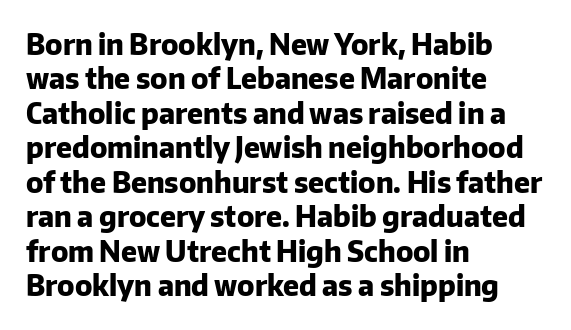
The image shows 28 px heavy sans-serif type, upright; set left-aligned, line spacing 1.23x, normal letter spacing, not underlined; low stroke contrast and a medium x-height.
